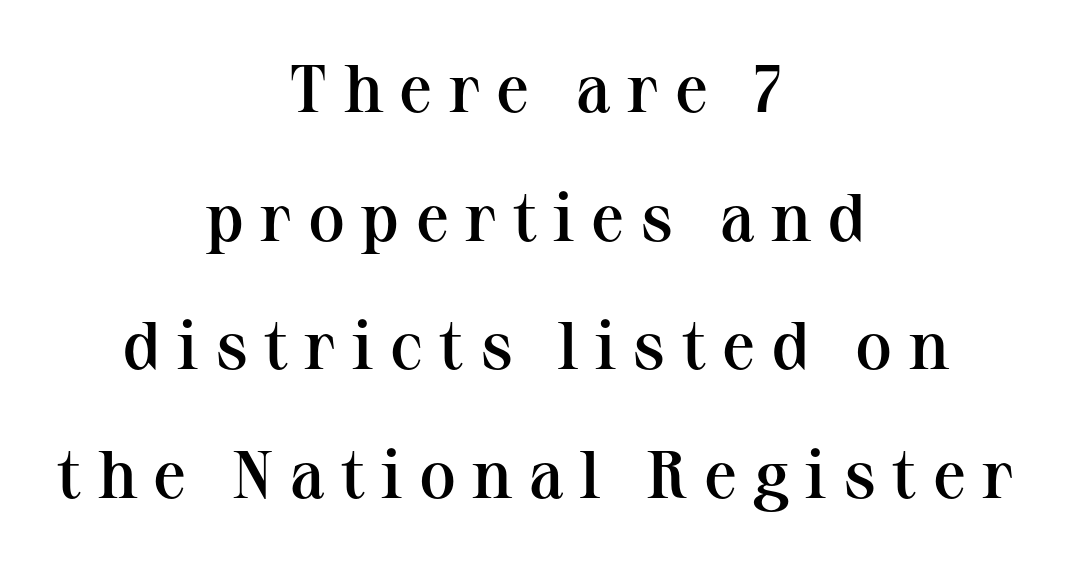
The image shows 67 px semibold serif type, upright; set centered, loose line spacing (1.92x), unusually wide letter spacing (+0.24 em), not underlined; medium stroke contrast and a medium x-height.
